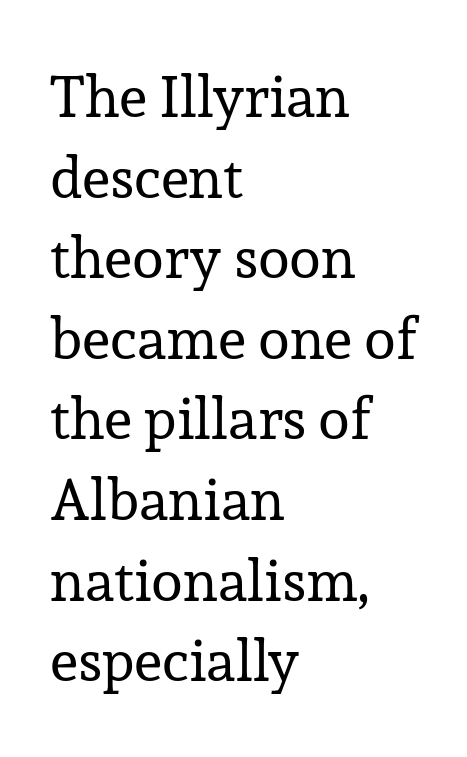
Stroke mass is kept to a normal reading level or below. Old-style or modern, the face here clearly has serifs. Line beginnings align vertically; line endings do not. Type without underlining. The vertical gap from one line to the next is medium. Looks like regular typesetting: each glyph gets only the width it needs.
